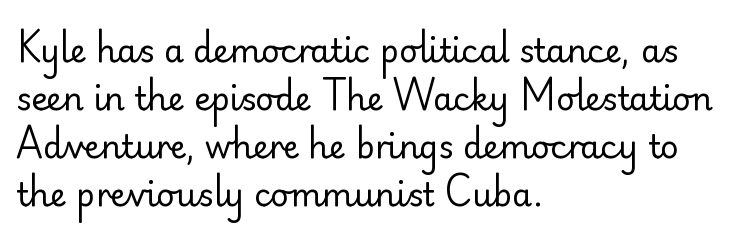
{"serif": "no", "italic": "no", "bold": "no", "weight": "regular", "width": "normal", "stroke_contrast": "low", "x_height": "small", "monospaced": "no", "underline": "no", "align": "left", "line_spacing": "normal", "line_spacing_ratio": 1.5, "letter_spacing": "normal", "letter_spacing_em": 0.0, "glyph_px": 32}
